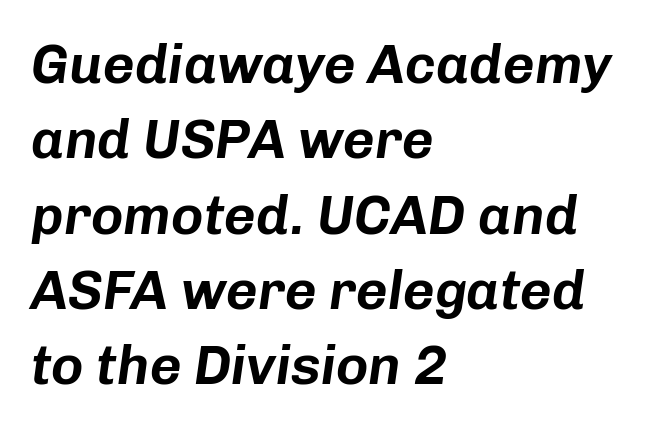
{"italic": "yes", "lean": "right", "slant_degrees": 8, "width": "normal", "stroke_contrast": "low", "x_height": "medium", "monospaced": "no", "underline": "no", "align": "left", "line_spacing": "normal", "line_spacing_ratio": 1.37, "letter_spacing": "normal", "letter_spacing_em": 0.0, "glyph_px": 55}
